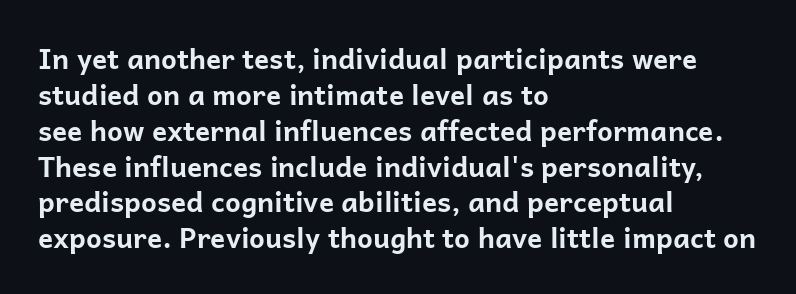
Q: Is the text bold? A: Yes.
Q: Is the text italic (slanted)? A: No, it is upright.
Q: Is the typeface a serif or a sans-serif typeface? A: Sans-serif.
Q: Is the text underlined? A: No.
Q: How is the paragraph aligned? A: Left-aligned.
Q: Is the spacing between letters normal or unusually wide? A: Normal.
Q: Is the spacing between lines tight, normal or loose? A: Normal.
Q: Width (condensed, normal, or wide)? A: Normal.
Q: Stroke contrast? A: Low.
Q: x-height? A: Medium.
Q: Monospaced? A: No.
